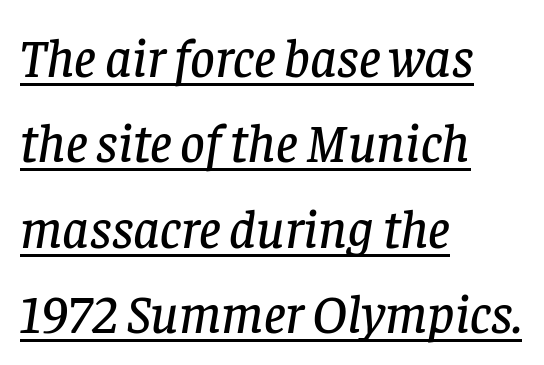
The image shows 54 px serif type, italic (leaning right); set left-aligned, normal line spacing (1.58x), normal letter spacing, underlined; low stroke contrast and a large x-height.
